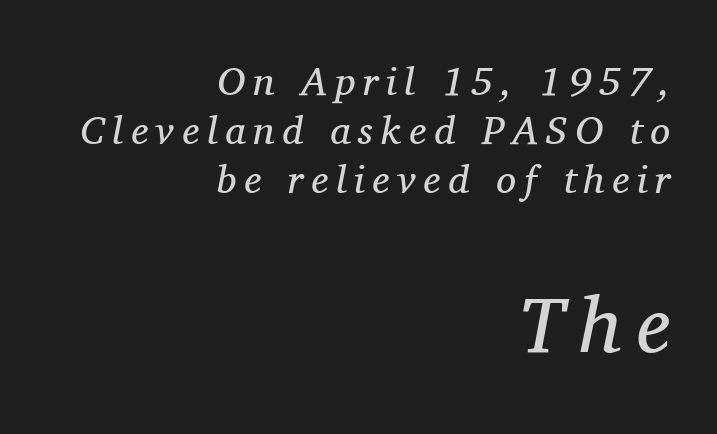
{"serif": "yes", "italic": "yes", "lean": "right", "slant_degrees": 11, "bold": "no", "weight": "regular", "width": "normal", "stroke_contrast": "medium", "x_height": "medium", "monospaced": "no", "underline": "no", "align": "right", "line_spacing_ratio": 1.22, "larger_block": "second", "size_ratio": 1.98, "glyph_px": 79}
